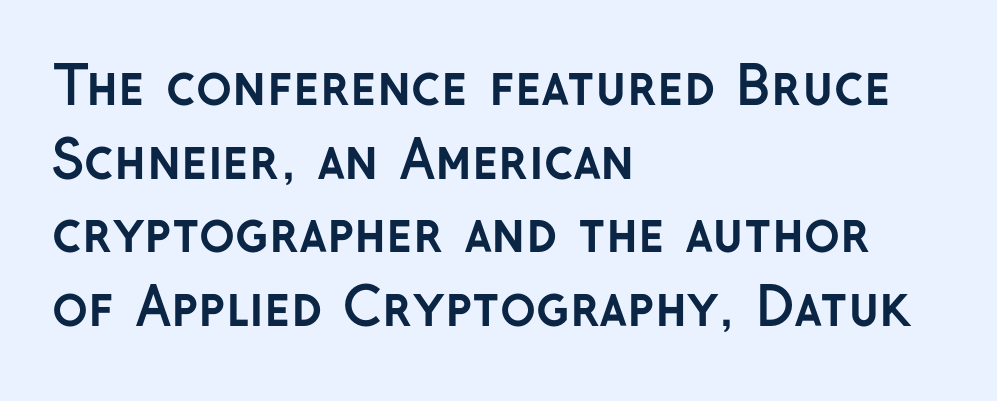
Q: Is the text bold? A: Yes.
Q: Is the text italic (slanted)? A: No, it is upright.
Q: Is the typeface a serif or a sans-serif typeface? A: Sans-serif.
Q: Is the text underlined? A: No.
Q: How is the paragraph aligned? A: Left-aligned.
Q: Is the spacing between letters normal or unusually wide? A: Normal.
Q: Is the spacing between lines tight, normal or loose? A: Normal.
Q: Width (condensed, normal, or wide)? A: Normal.
Q: Stroke contrast? A: Low.
Q: x-height? A: Medium.
Q: Monospaced? A: No.
